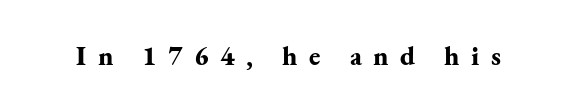
{"italic": "no", "bold": "yes", "underline": "no", "letter_spacing": "wide", "letter_spacing_em": 0.42, "glyph_px": 27}
